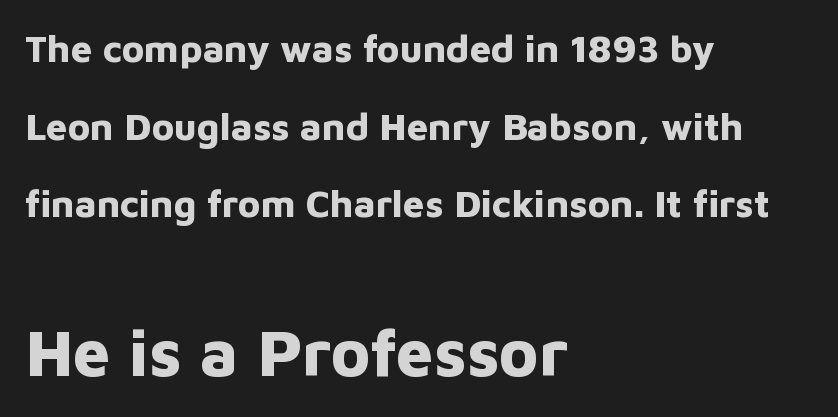
Q: Is the text bold? A: Yes.
Q: Is the text italic (slanted)? A: No, it is upright.
Q: Is the typeface a serif or a sans-serif typeface? A: Sans-serif.
Q: Is the text underlined? A: No.
Q: How is the paragraph aligned? A: Left-aligned.
Q: Is the spacing between letters normal or unusually wide? A: Normal.
Q: Is the spacing between lines tight, normal or loose? A: Loose.
Q: Which block of text is set in a larger size, the first (top) or the second (bottom)? A: The second (bottom) one.
Q: Width (condensed, normal, or wide)? A: Normal.
Q: Stroke contrast? A: Low.
Q: x-height? A: Medium.
Q: Monospaced? A: No.
